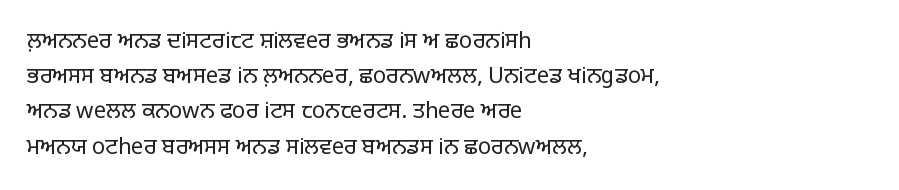
{"italic": "no", "bold": "no", "underline": "no", "align": "left", "line_spacing": "normal", "line_spacing_ratio": 1.6, "letter_spacing": "normal", "letter_spacing_em": 0.0, "glyph_px": 22}
